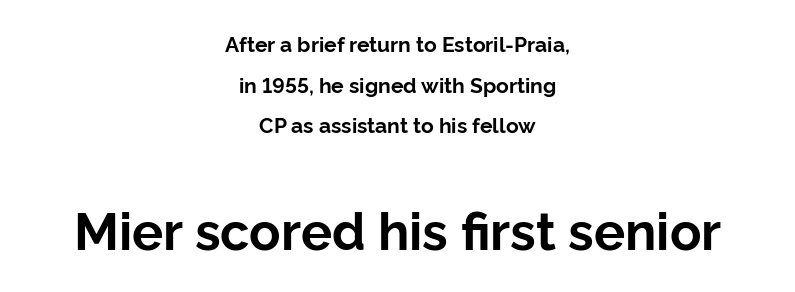
{"serif": "no", "italic": "no", "bold": "yes", "weight": "bold", "width": "normal", "stroke_contrast": "low", "x_height": "medium", "monospaced": "no", "underline": "no", "align": "center", "line_spacing": "loose", "line_spacing_ratio": 1.93, "letter_spacing": "normal", "letter_spacing_em": 0.0, "larger_block": "second", "size_ratio": 2.48, "glyph_px": 52}
